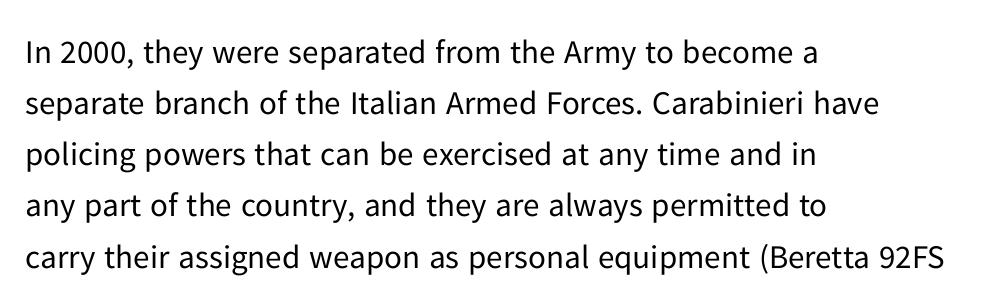
The lines sit at an ordinary, default distance from one another. The strip under each line holds only bare page. The type sits square on the baseline with zero lean. The typeface chosen for these lines omits serifs. The paragraph shown leans on its left margin. You could call the tracking neutral — neither tight nor loose.
